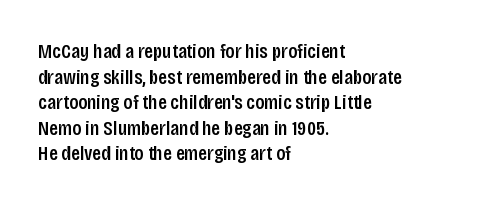
{"italic": "no", "bold": "semi", "underline": "no", "align": "left", "line_spacing_ratio": 1.22, "letter_spacing": "normal", "letter_spacing_em": 0.0, "glyph_px": 21}
